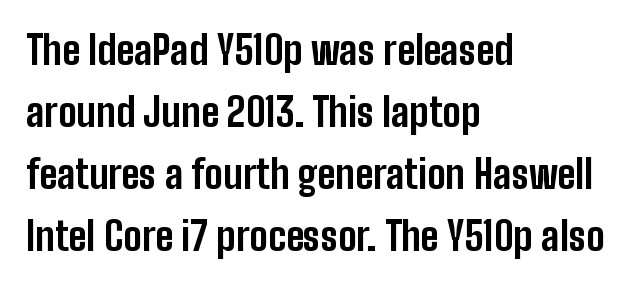
{"serif": "no", "italic": "no", "bold": "yes", "weight": "bold", "width": "condensed", "stroke_contrast": "low", "x_height": "medium", "monospaced": "no", "underline": "no", "align": "left", "line_spacing": "normal", "line_spacing_ratio": 1.59, "letter_spacing": "normal", "letter_spacing_em": 0.0, "glyph_px": 39}
